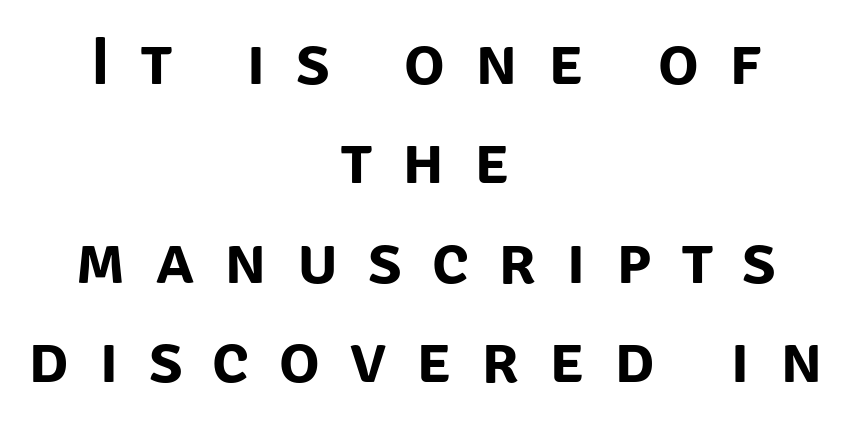
Q: Is the text italic (slanted)? A: No, it is upright.
Q: Is the typeface a serif or a sans-serif typeface? A: Sans-serif.
Q: Is the text underlined? A: No.
Q: How is the paragraph aligned? A: Centered.
Q: Is the spacing between letters normal or unusually wide? A: Unusually wide.
Q: Is the spacing between lines tight, normal or loose? A: Normal.
Q: Width (condensed, normal, or wide)? A: Normal.
Q: Stroke contrast? A: Low.
Q: x-height? A: Large.
Q: Monospaced? A: No.
